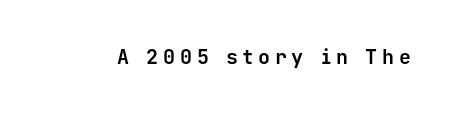
Between one letter and the next there's a generous, obvious gap. The glyphs are unaccompanied by any horizontal stroke below them. A full-strength bold gives these letters their thick strokes. A typesetter would mark this as roman, not italic.
